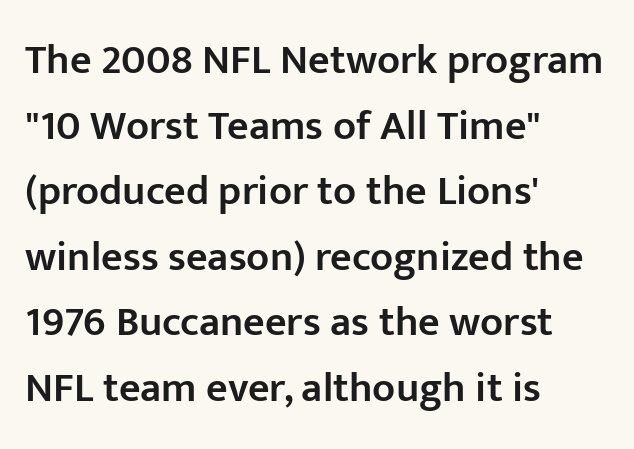
Is there any slant? The stems are plumb. The foot of each line stays bare and open. The passage is arranged the way most books set body copy — flush left. Grotesque or geometric, the face here clearly has no serifs. The letters advance in unequal steps, a hallmark of proportional type. Students, this is semibold: more ink than regular, less than bold.
